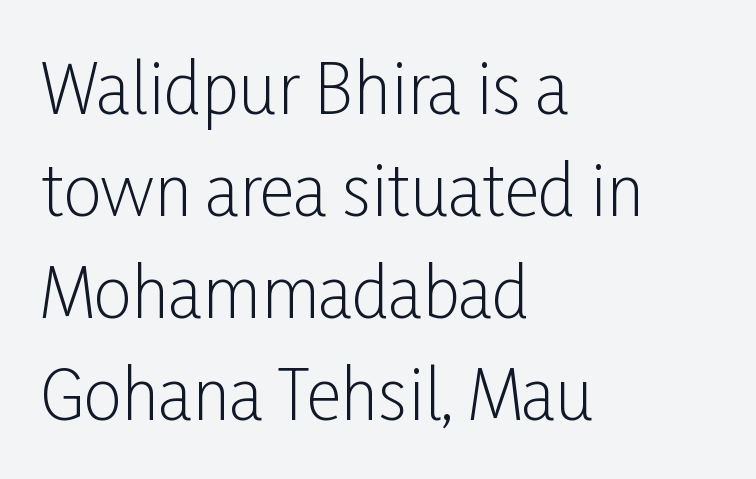
The image shows 68 px light, condensed sans-serif type, upright; set left-aligned, normal line spacing (1.5x), normal letter spacing, not underlined; low stroke contrast and a medium x-height.
